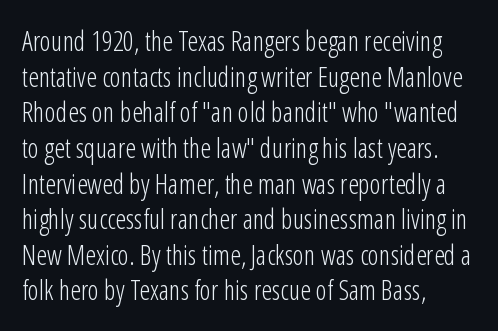
{"italic": "no", "bold": "no", "underline": "no", "align": "left", "line_spacing": "normal", "line_spacing_ratio": 1.32, "letter_spacing": "normal", "letter_spacing_em": 0.0, "glyph_px": 27}
